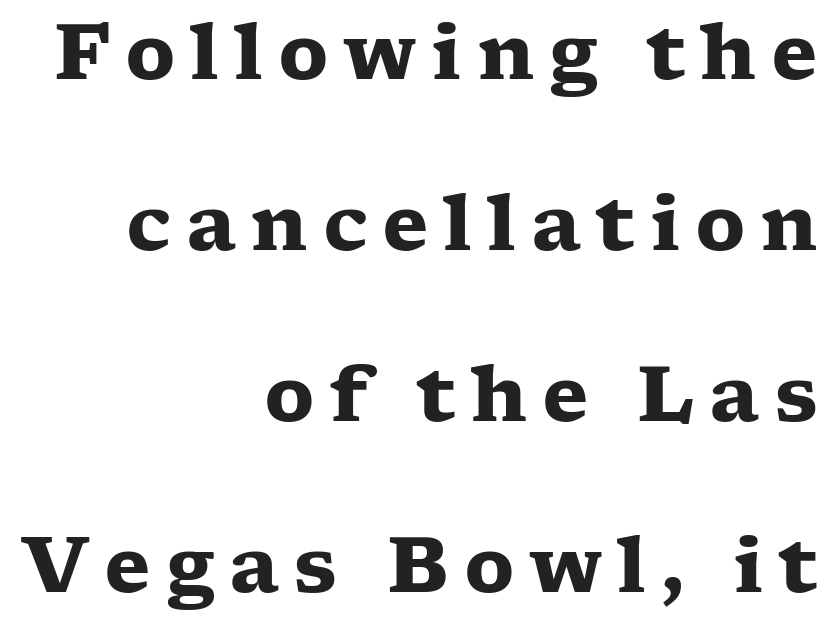
Q: Is the text bold? A: Yes.
Q: Is the text italic (slanted)? A: No, it is upright.
Q: Is the typeface a serif or a sans-serif typeface? A: Serif.
Q: Is the text underlined? A: No.
Q: How is the paragraph aligned? A: Right-aligned.
Q: Is the spacing between lines tight, normal or loose? A: Loose.
Q: Width (condensed, normal, or wide)? A: Wide.
Q: Stroke contrast? A: Low.
Q: x-height? A: Medium.
Q: Monospaced? A: No.
